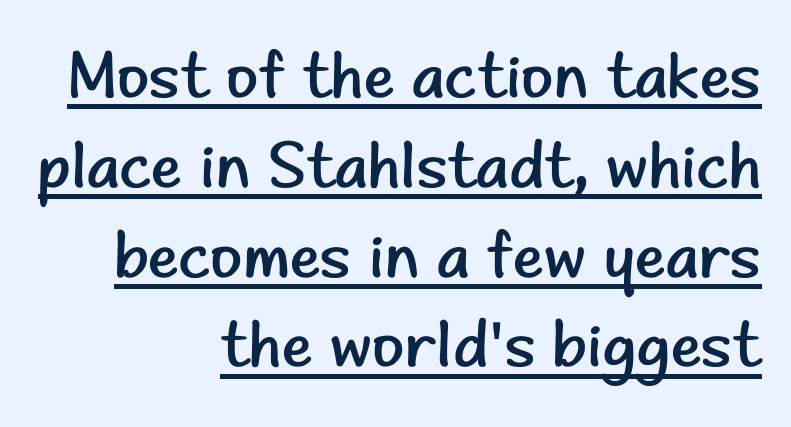
The image shows 66 px regular-weight sans-serif type, upright; set right-aligned, normal line spacing (1.36x), normal letter spacing, underlined; low stroke contrast and a small x-height.
